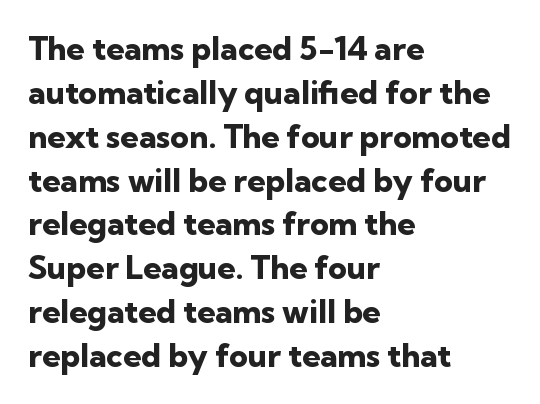
Notice how thick the strokes are: this is what a full bold looks like. What stands out about the letter spacing? Nothing — it is the standard amount. The typeface chosen for these lines omits serifs. The lettering holds an erect, upright posture throughout. Visually the block forms a straight wall on the left and a jagged coastline on the right.
